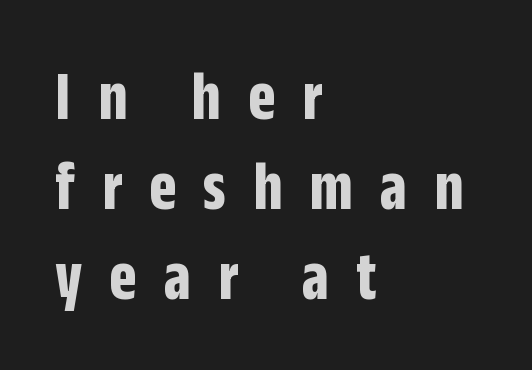
{"serif": "no", "italic": "no", "bold": "yes", "weight": "bold", "width": "condensed", "stroke_contrast": "low", "x_height": "large", "monospaced": "no", "underline": "no", "align": "left", "line_spacing": "normal", "line_spacing_ratio": 1.27, "letter_spacing": "wide", "letter_spacing_em": 0.38, "glyph_px": 71}
